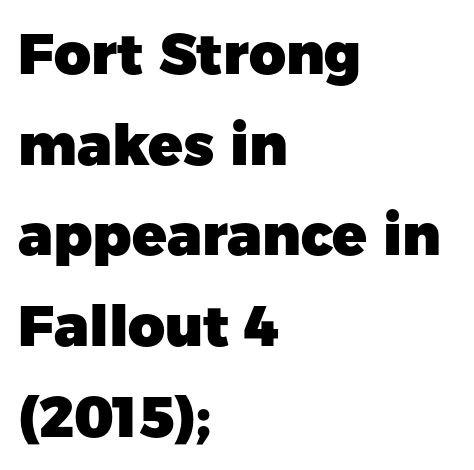
You can tell it's not italic because the verticals are truly vertical. Every letter is thick-stroked: bold, no question. The rendering uses natural spacing where letterforms have individual widths. This sample keeps an unexceptional amount of space between lines.
